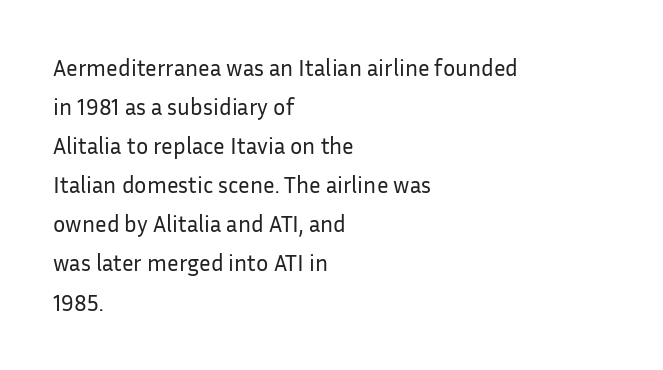
No word sits above an underline. No letter is thick-stroked: the sample isn't bold. All the whitespace from short lines collects on the right. When letters stand straight like this, we call the style roman or upright.
